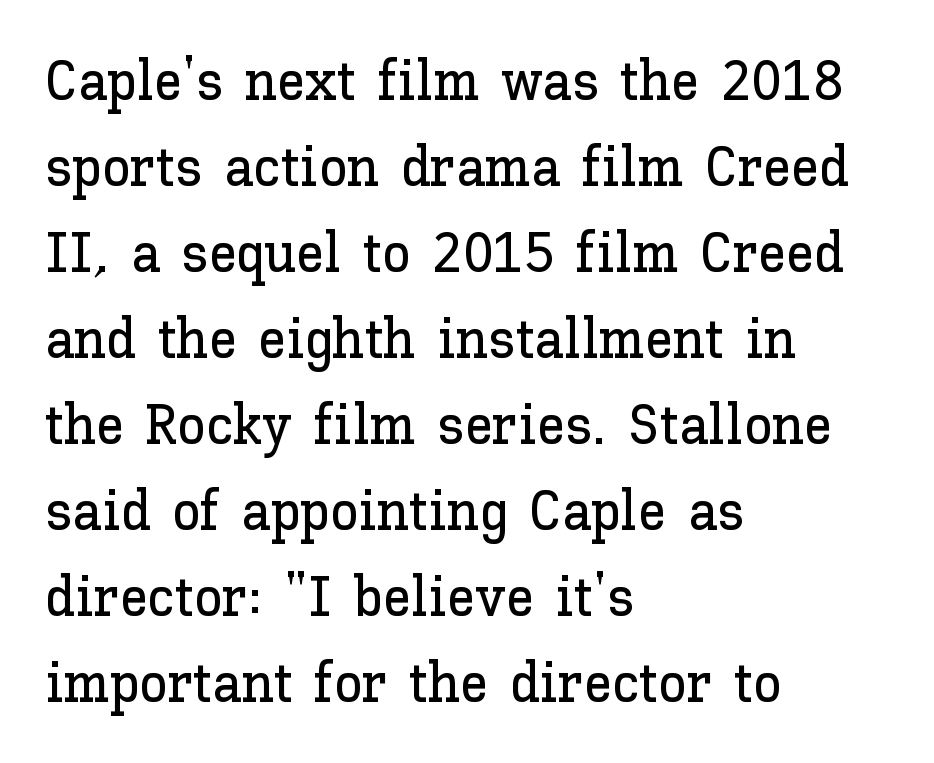
The image shows 57 px text type, upright; set left-aligned, normal line spacing (1.51x), normal letter spacing, not underlined; low stroke contrast and a medium x-height.
